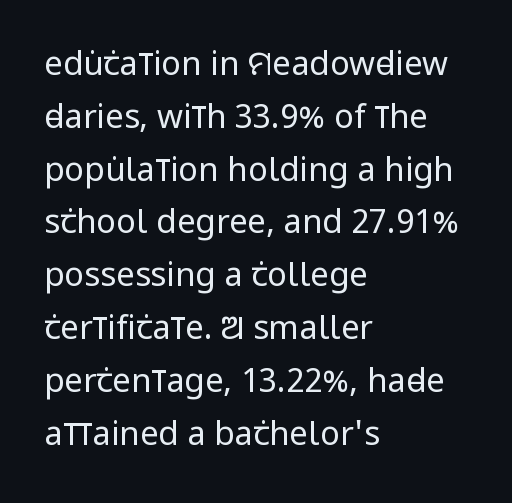
{"serif": "no", "italic": "no", "bold": "no", "weight": "regular", "width": "condensed", "stroke_contrast": "low", "x_height": "large", "monospaced": "no", "underline": "no", "align": "left", "line_spacing": "normal", "line_spacing_ratio": 1.6, "letter_spacing": "normal", "letter_spacing_em": 0.0, "glyph_px": 33}
